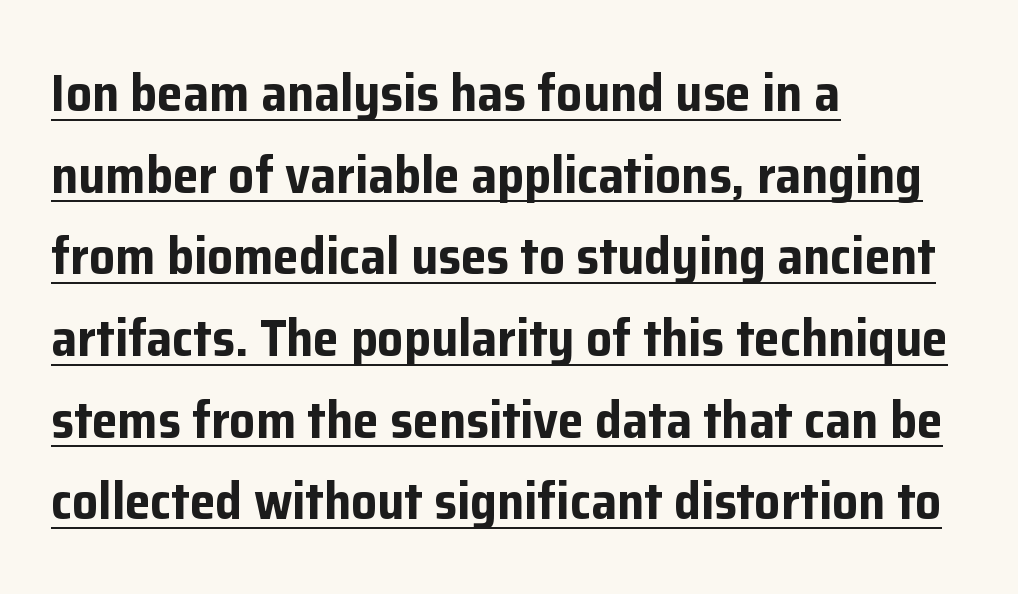
Heft: maximum for text — a bold. Posture: straight, roman, zero tilt. Here the designer chose a conventional face with non-uniform glyph widths. Each word holds together tightly as a unit, with standard inter-letter gaps. These lines stack with their left ends in a neat column. A continuous stroke trails under the words, as in a hyperlink.
